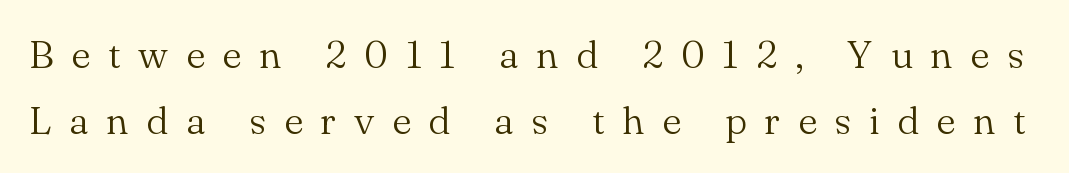
Q: Is the text bold? A: No.
Q: Is the text italic (slanted)? A: No, it is upright.
Q: Is the typeface a serif or a sans-serif typeface? A: Serif.
Q: Is the text underlined? A: No.
Q: Is the spacing between letters normal or unusually wide? A: Unusually wide.
Q: Is the spacing between lines tight, normal or loose? A: Normal.
Q: Width (condensed, normal, or wide)? A: Normal.
Q: Stroke contrast? A: Medium.
Q: x-height? A: Small.
Q: Monospaced? A: No.
